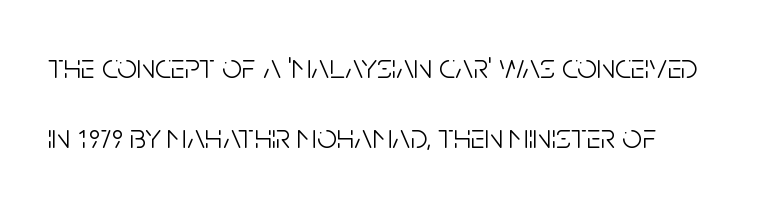
The weight tops out at a normal text grade. Note the varied advance widths — an 'i' is clearly narrower than an 'm'. Is there any slant? The stems are plumb. Notice the wide empty band between every row — that's loose leading.
